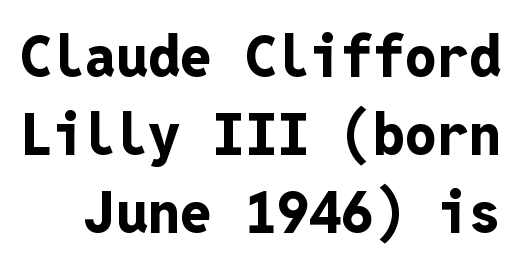
There is no visible air inserted between adjacent glyphs. Italic? Not at all — the glyphs are vertical. The typeface chosen for these lines omits serifs. Does the weight exceed regular? Yes, all the way to bold.
